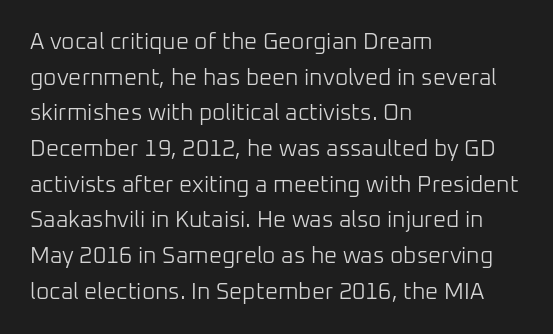
Baseline-to-baseline distance is the conventional proportion of letter height. The passage is arranged the way most books set body copy — flush left. The glyphs are unaccompanied by any horizontal stroke below them. The gaps between neighbouring characters are ordinary and unremarkable.
